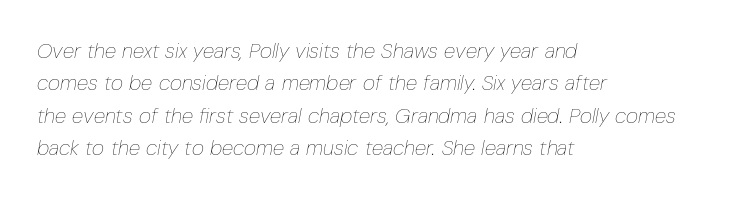
Q: Is the text bold? A: No.
Q: Is the text italic (slanted)? A: Yes, it leans right by about 10 degrees.
Q: Is the text underlined? A: No.
Q: How is the paragraph aligned? A: Left-aligned.
Q: Is the spacing between letters normal or unusually wide? A: Normal.
Q: Is the spacing between lines tight, normal or loose? A: Normal.
